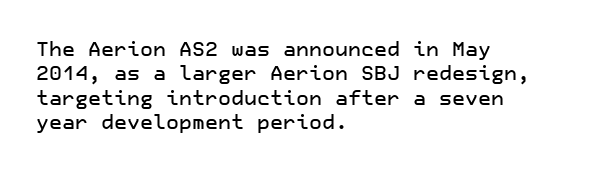
{"italic": "no", "underline": "no", "align": "left", "line_spacing_ratio": 1.22, "letter_spacing": "normal", "letter_spacing_em": 0.0, "glyph_px": 20}
